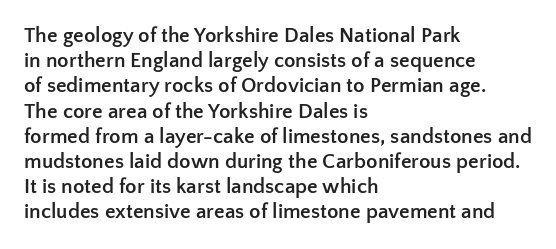
{"italic": "no", "bold": "yes", "underline": "no", "align": "left", "line_spacing_ratio": 1.2, "letter_spacing": "normal", "letter_spacing_em": 0.0, "glyph_px": 21}
